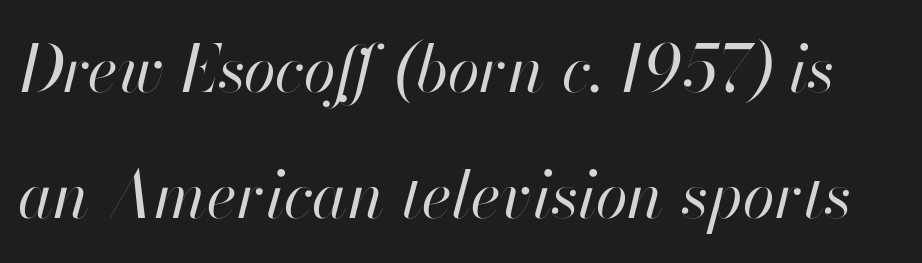
Notice how the stems are inclined rather than vertical — that's the hallmark of italics. Nothing heavy about these letters — not bold at all. Default kerning and tracking; the words read as compact shapes. One glance says open: line gaps are wider than usual.
